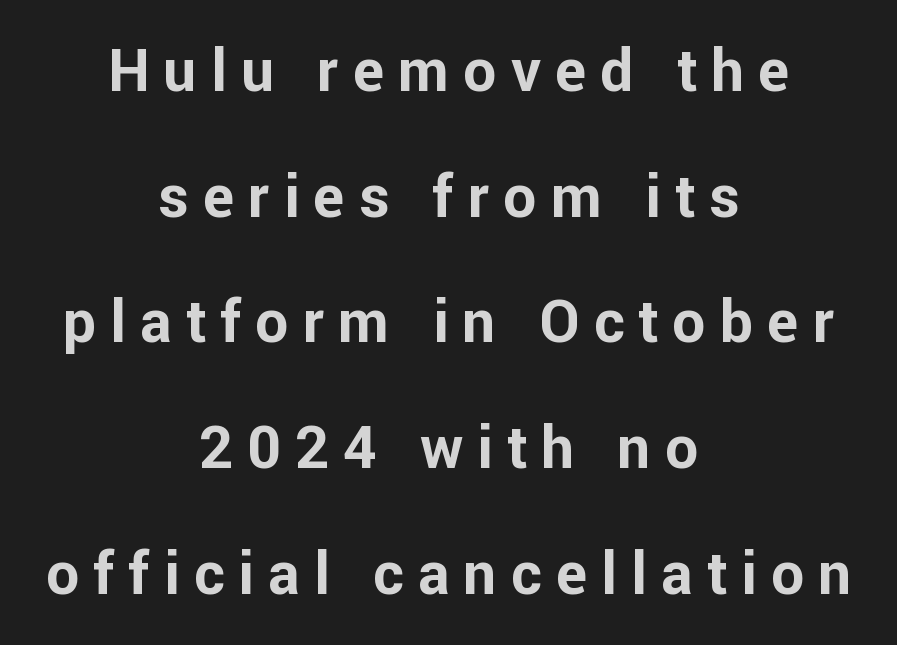
{"serif": "no", "italic": "no", "bold": "yes", "weight": "bold", "width": "normal", "stroke_contrast": "low", "x_height": "medium", "monospaced": "no", "underline": "no", "align": "center", "line_spacing": "loose", "line_spacing_ratio": 2.13, "letter_spacing": "wide", "letter_spacing_em": 0.24, "glyph_px": 59}
